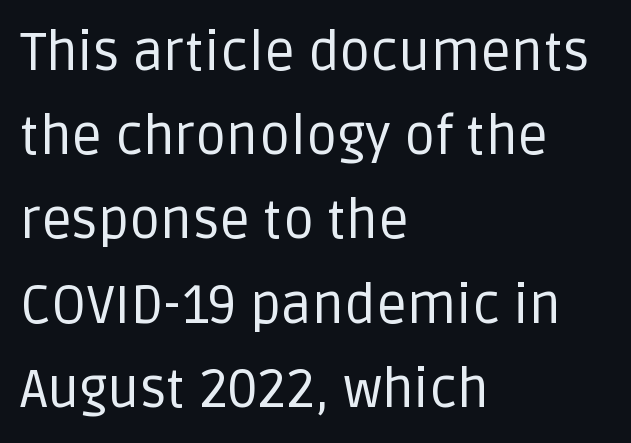
Q: Is the text bold? A: No.
Q: Is the text italic (slanted)? A: No, it is upright.
Q: Is the typeface a serif or a sans-serif typeface? A: Sans-serif.
Q: Is the text underlined? A: No.
Q: How is the paragraph aligned? A: Left-aligned.
Q: Is the spacing between letters normal or unusually wide? A: Normal.
Q: Is the spacing between lines tight, normal or loose? A: Normal.
Q: Width (condensed, normal, or wide)? A: Normal.
Q: Stroke contrast? A: Low.
Q: x-height? A: Large.
Q: Monospaced? A: No.
